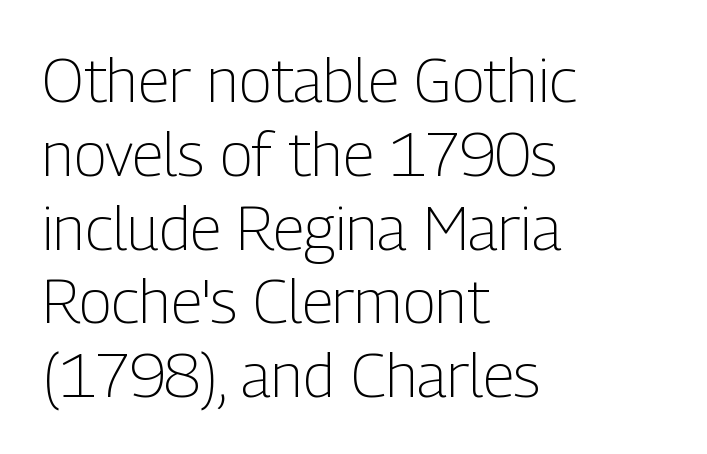
{"serif": "no", "italic": "no", "bold": "no", "weight": "light", "width": "condensed", "stroke_contrast": "low", "x_height": "medium", "monospaced": "no", "underline": "no", "align": "left", "line_spacing_ratio": 1.21, "letter_spacing": "normal", "letter_spacing_em": 0.0, "glyph_px": 61}
